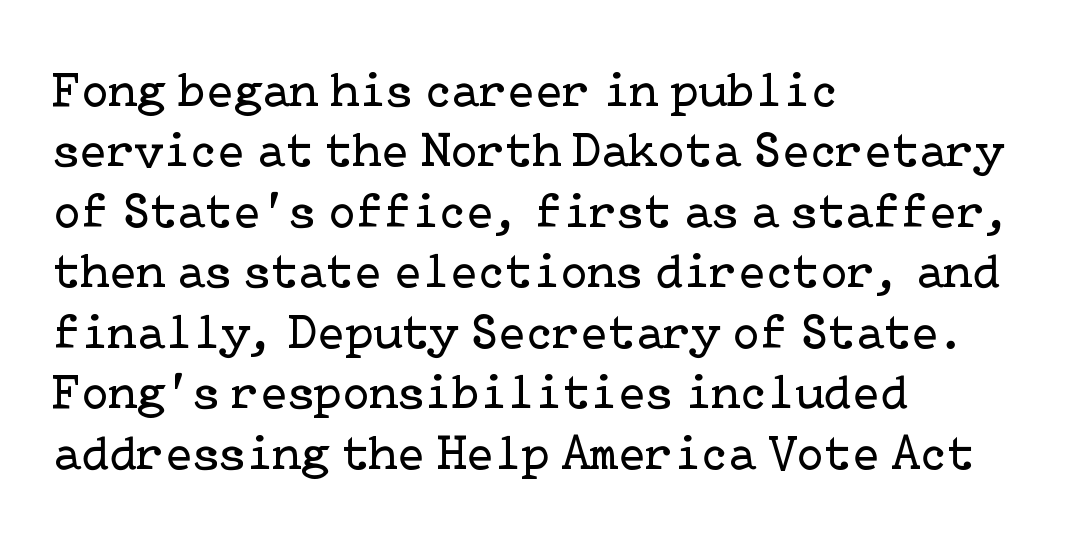
Characters follow at the spacing the type designer built in. The passage is arranged the way most books set body copy — flush left. Unmarked baselines from the first word to the last. Ink coverage per letter is moderate at most. Posture: vertical. Small tapered or slab feet sit at the stroke ends, so this counts as serif.
